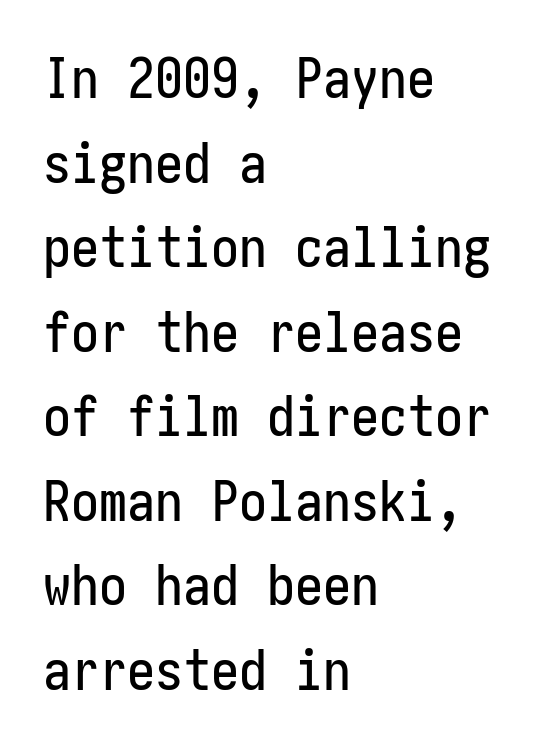
A classic flush-left, rag-right setting is used for this passage. The letters sit at their default tracking, neither squeezed nor spread. Interline gaps are of average width in this sample. Observe the absence of serifs on each vertical stroke in this sample. Bare-footed words on every line. Ordinary non-slanted type is in use.
